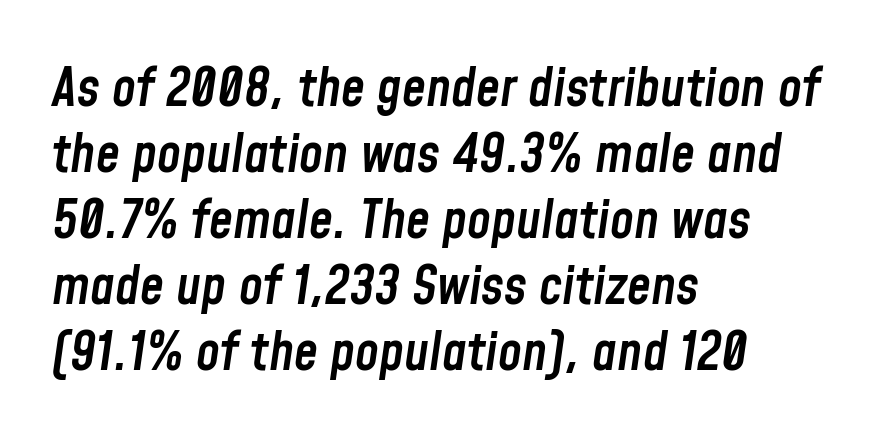
{"italic": "yes", "lean": "right", "slant_degrees": 8, "bold": "semi", "weight": "semibold", "width": "condensed", "stroke_contrast": "low", "x_height": "medium", "monospaced": "no", "underline": "no", "align": "left", "line_spacing_ratio": 1.22, "letter_spacing": "normal", "letter_spacing_em": 0.0, "glyph_px": 54}
